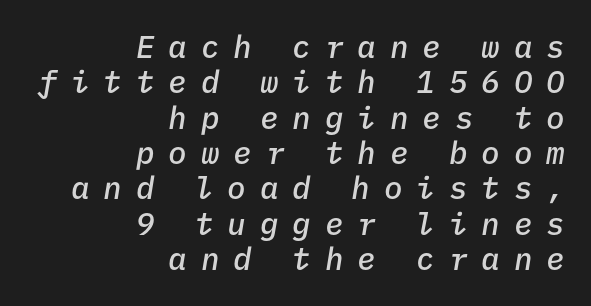
{"italic": "yes", "lean": "right", "slant_degrees": 9, "bold": "semi", "weight": "semibold", "width": "normal", "stroke_contrast": "low", "x_height": "medium", "monospaced": "yes", "underline": "no", "align": "right", "line_spacing": "tight", "line_spacing_ratio": 1.14, "letter_spacing": "wide", "letter_spacing_em": 0.45, "glyph_px": 31}
